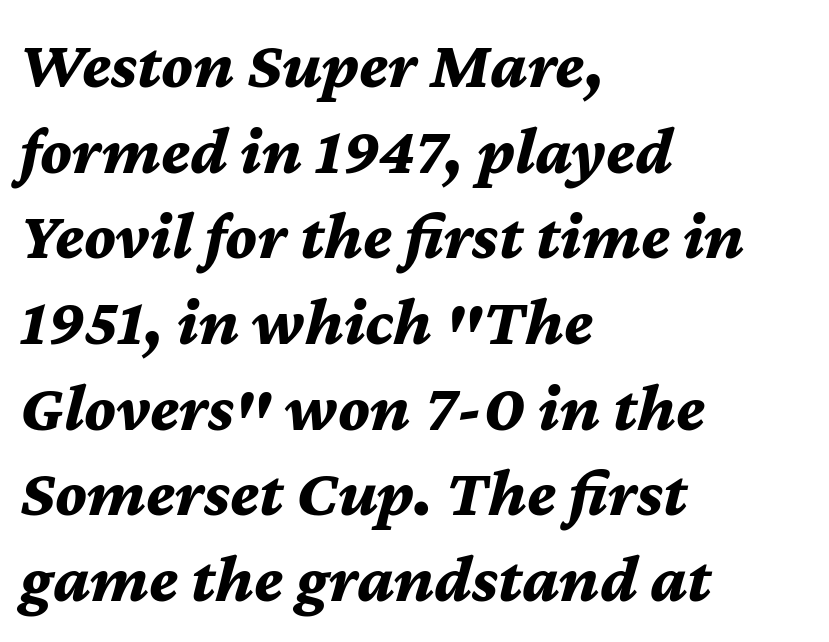
{"italic": "yes", "lean": "right", "slant_degrees": 12, "bold": "yes", "weight": "bold", "width": "normal", "stroke_contrast": "medium", "x_height": "medium", "monospaced": "no", "underline": "no", "align": "left", "line_spacing": "normal", "line_spacing_ratio": 1.26, "letter_spacing": "normal", "letter_spacing_em": 0.0, "glyph_px": 68}
